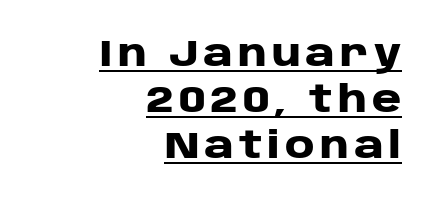
Q: Is the text bold? A: Yes.
Q: Is the text italic (slanted)? A: No, it is upright.
Q: Is the typeface a serif or a sans-serif typeface? A: Sans-serif.
Q: Is the text underlined? A: Yes.
Q: How is the paragraph aligned? A: Right-aligned.
Q: Is the spacing between lines tight, normal or loose? A: Normal.
Q: Width (condensed, normal, or wide)? A: Wide.
Q: Stroke contrast? A: Low.
Q: x-height? A: Large.
Q: Monospaced? A: No.
